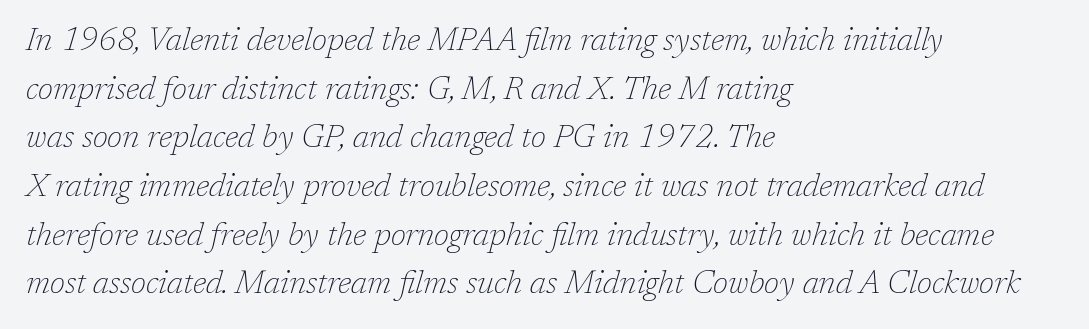
{"serif": "yes", "italic": "yes", "lean": "right", "slant_degrees": 17, "bold": "no", "weight": "thin", "width": "normal", "stroke_contrast": "low", "x_height": "medium", "monospaced": "no", "underline": "no", "align": "left", "line_spacing": "normal", "line_spacing_ratio": 1.52, "letter_spacing": "normal", "letter_spacing_em": 0.0, "glyph_px": 32}
